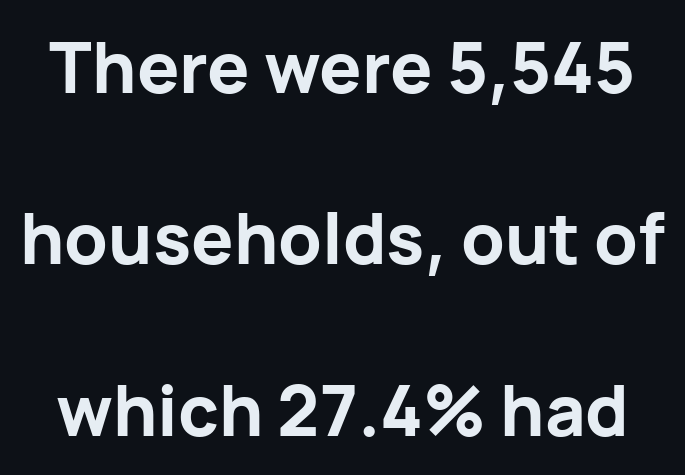
{"serif": "no", "italic": "no", "bold": "yes", "weight": "bold", "width": "normal", "stroke_contrast": "low", "x_height": "medium", "monospaced": "no", "underline": "no", "line_spacing": "loose", "line_spacing_ratio": 2.45, "letter_spacing": "normal", "letter_spacing_em": 0.0, "glyph_px": 70}
